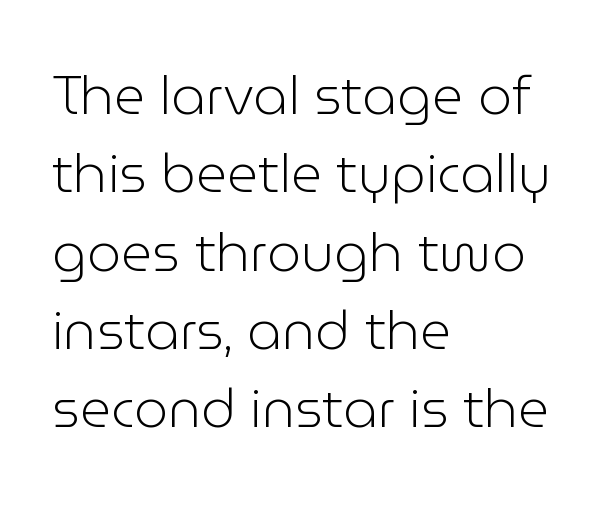
The image shows 54 px light sans-serif type, upright; set left-aligned, normal line spacing (1.45x), normal letter spacing, not underlined; low stroke contrast and a medium x-height.
